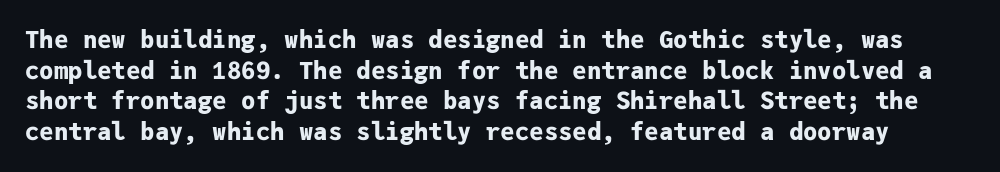
Q: Is the text bold? A: Yes.
Q: Is the text italic (slanted)? A: No, it is upright.
Q: Is the text underlined? A: No.
Q: Is the spacing between letters normal or unusually wide? A: Normal.
Q: Is the spacing between lines tight, normal or loose? A: Normal.
